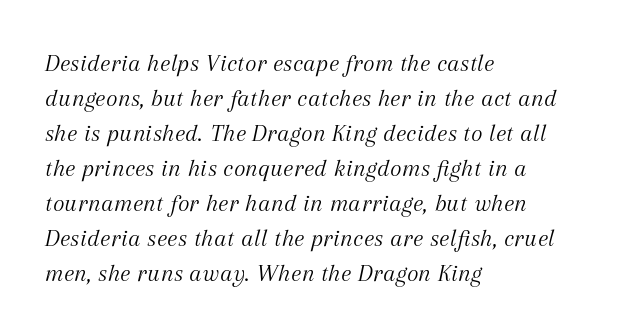
The image shows 25 px text type, italic (leaning right); set left-aligned, normal line spacing (1.4x), normal letter spacing, not underlined.
